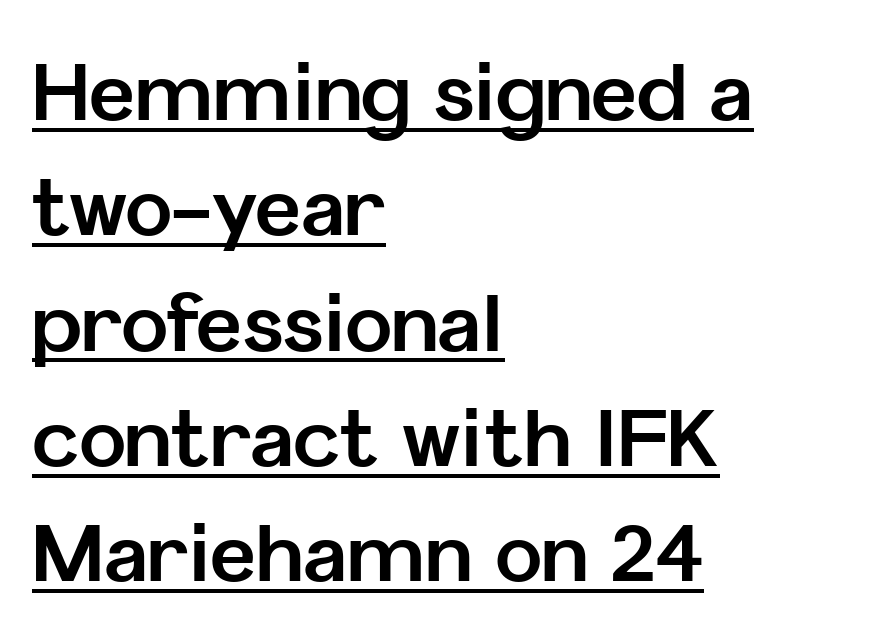
Q: Is the text bold? A: Yes.
Q: Is the text italic (slanted)? A: No, it is upright.
Q: Is the typeface a serif or a sans-serif typeface? A: Sans-serif.
Q: Is the text underlined? A: Yes.
Q: How is the paragraph aligned? A: Left-aligned.
Q: Is the spacing between letters normal or unusually wide? A: Normal.
Q: Is the spacing between lines tight, normal or loose? A: Normal.
Q: Width (condensed, normal, or wide)? A: Normal.
Q: Stroke contrast? A: Low.
Q: x-height? A: Medium.
Q: Monospaced? A: No.
